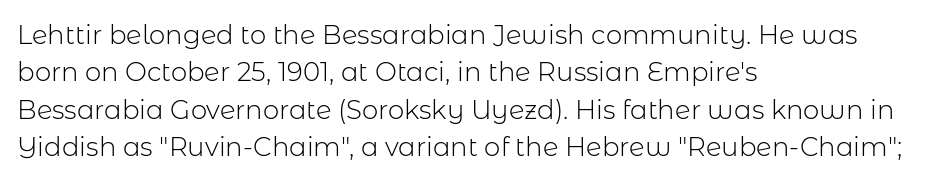
The image shows 26 px text type, upright; set left-aligned, normal line spacing (1.44x), normal letter spacing, not underlined.
